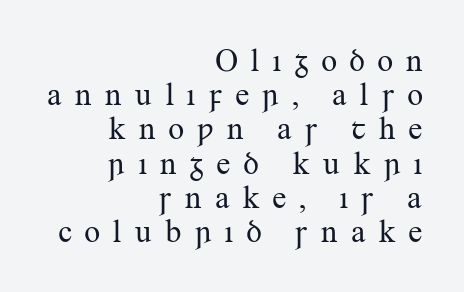
Is this a sans? No — the strokes have serifs. Is the block centered? No — it sits flush against the right margin. The passage shown is not underscored anywhere. The font's upright variant was chosen for this text. Looks like regular typesetting: each glyph gets only the width it needs.
